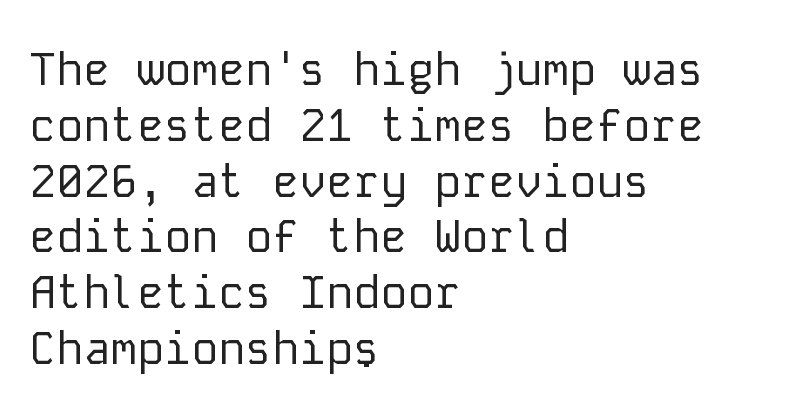
The image shows 45 px regular-weight sans-serif type, upright, monospaced; set left-aligned, line spacing 1.24x, normal letter spacing, not underlined; low stroke contrast and a medium x-height.
